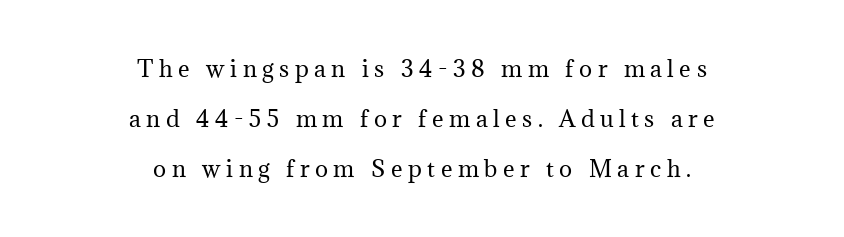
The rendering inserts visible extra space after every character. Summary of vertical rhythm: relaxed, with wide interline spacing. The baseline area is clear. When letters stand straight like this, we call the style roman or upright. Weight: not bold — regular or lighter. Both edges are ragged and mirror each other, which tells us the setting is centered.
